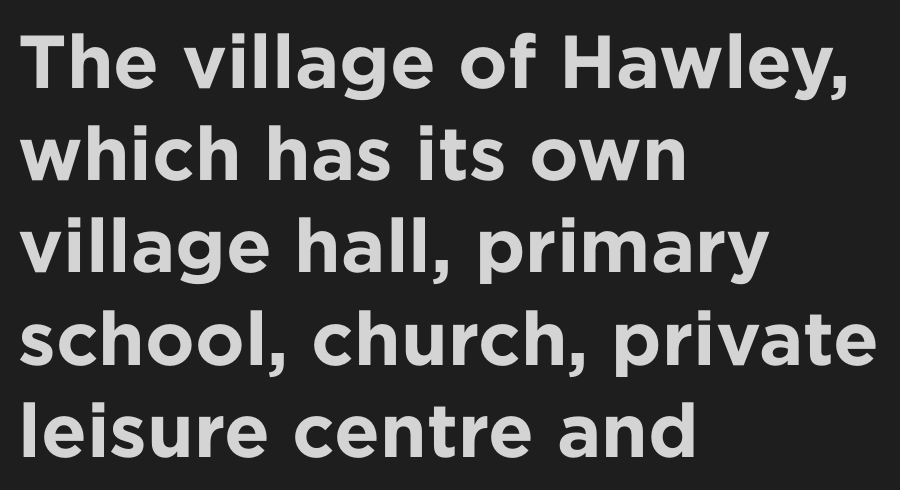
{"serif": "no", "italic": "no", "bold": "yes", "weight": "bold", "width": "normal", "stroke_contrast": "low", "x_height": "medium", "monospaced": "no", "underline": "no", "align": "left", "line_spacing_ratio": 1.23, "letter_spacing": "normal", "letter_spacing_em": 0.0, "glyph_px": 75}
